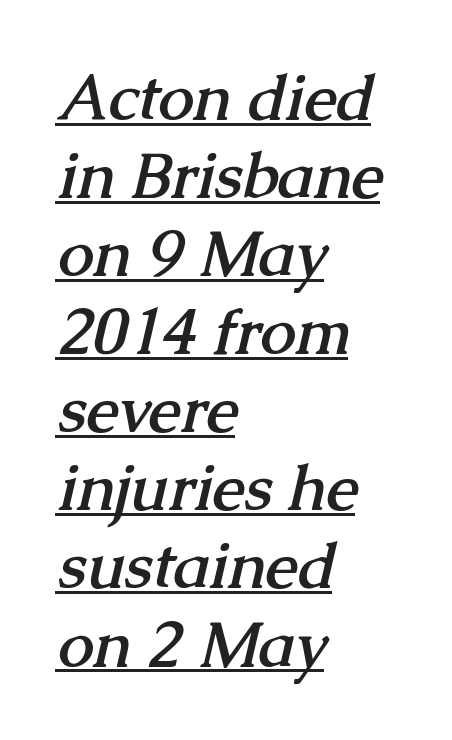
The image shows 64 px semibold serif type; set left-aligned, line spacing 1.22x, normal letter spacing, underlined; medium stroke contrast and a medium x-height.
